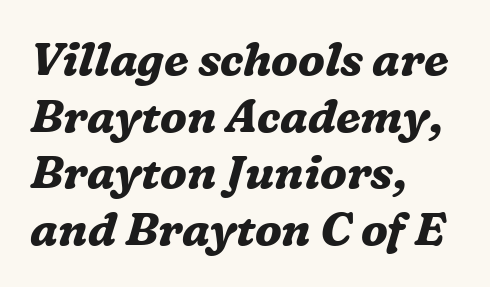
Q: Is the text bold? A: Yes.
Q: Is the text italic (slanted)? A: Yes, it leans right by about 16 degrees.
Q: Is the typeface a serif or a sans-serif typeface? A: Serif.
Q: Is the text underlined? A: No.
Q: How is the paragraph aligned? A: Left-aligned.
Q: Is the spacing between letters normal or unusually wide? A: Normal.
Q: Width (condensed, normal, or wide)? A: Normal.
Q: Stroke contrast? A: Medium.
Q: x-height? A: Medium.
Q: Monospaced? A: No.
